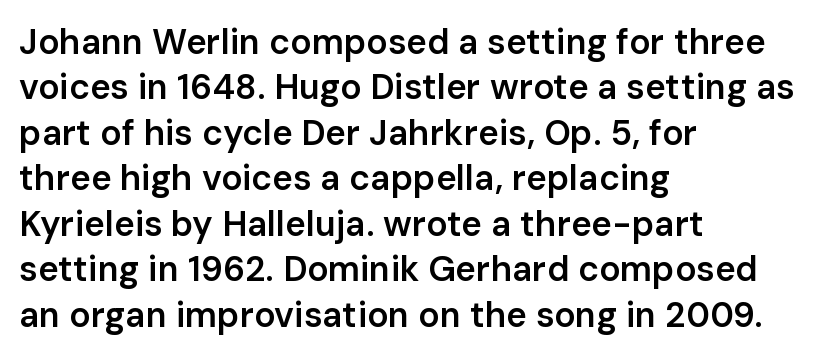
The image shows 35 px semibold sans-serif type, upright; set left-aligned, normal line spacing (1.3x), normal letter spacing, not underlined; low stroke contrast and a medium x-height.
